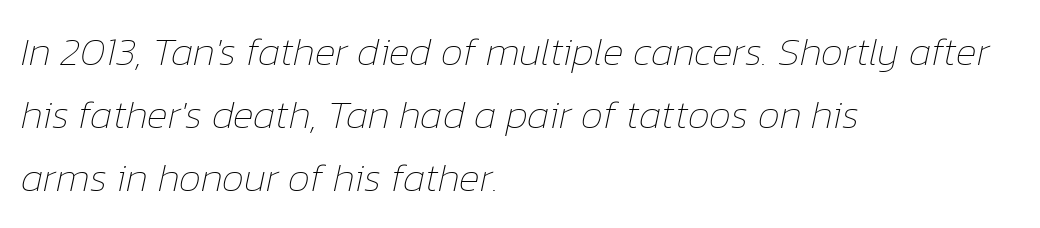
Q: Is the text bold? A: No.
Q: Is the text italic (slanted)? A: Yes, it leans right by about 12 degrees.
Q: Is the text underlined? A: No.
Q: How is the paragraph aligned? A: Left-aligned.
Q: Is the spacing between letters normal or unusually wide? A: Normal.
Q: Is the spacing between lines tight, normal or loose? A: Normal.
Q: Width (condensed, normal, or wide)? A: Normal.
Q: Stroke contrast? A: Low.
Q: x-height? A: Medium.
Q: Monospaced? A: No.
